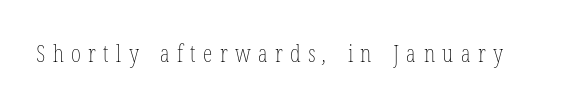
{"bold": "no", "underline": "no", "letter_spacing": "wide", "letter_spacing_em": 0.31, "glyph_px": 24}
